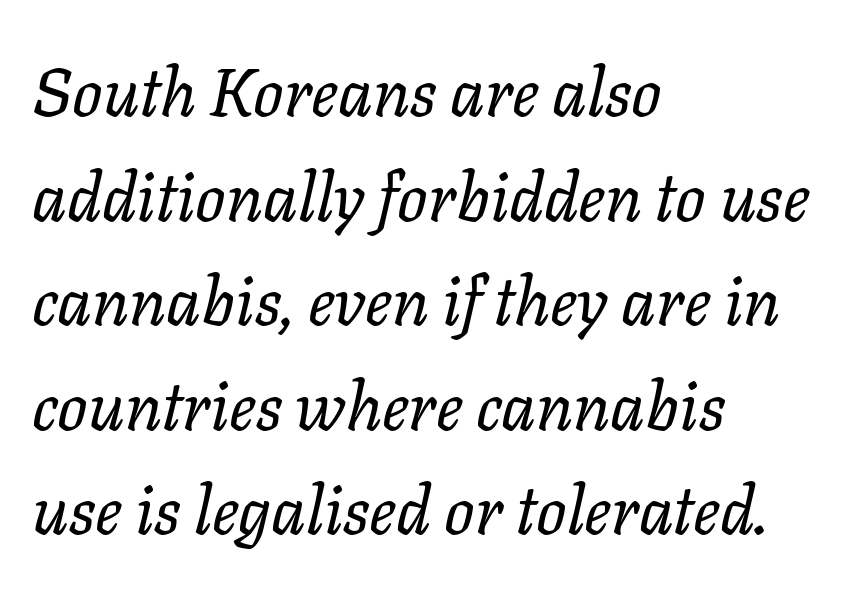
The image shows 67 px regular-weight type, italic (leaning right); set left-aligned, normal line spacing (1.56x), normal letter spacing, not underlined; low stroke contrast and a medium x-height.
